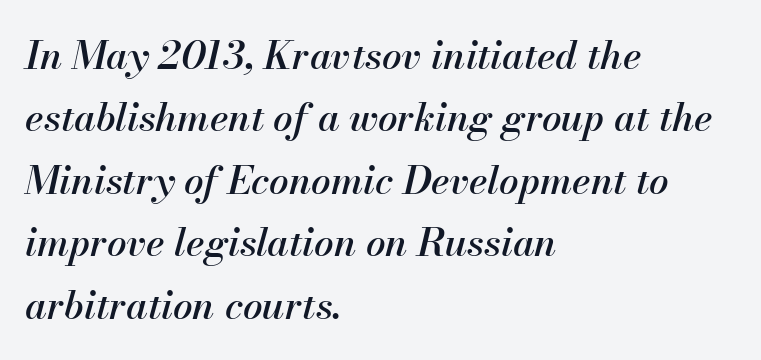
The image shows 39 px text type, italic (leaning right); set left-aligned, normal line spacing (1.6x), normal letter spacing, not underlined; medium stroke contrast and a small x-height.
